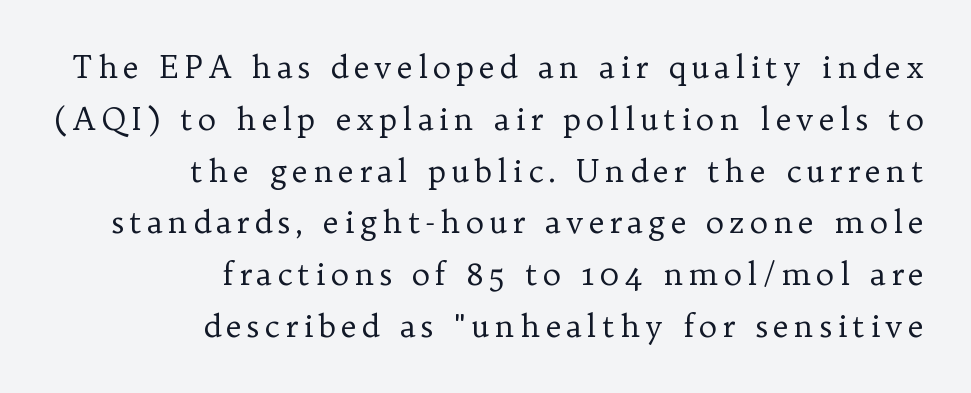
The image shows 31 px regular-weight serif type, upright; set right-aligned, normal line spacing (1.67x), not underlined; low stroke contrast and a medium x-height.
